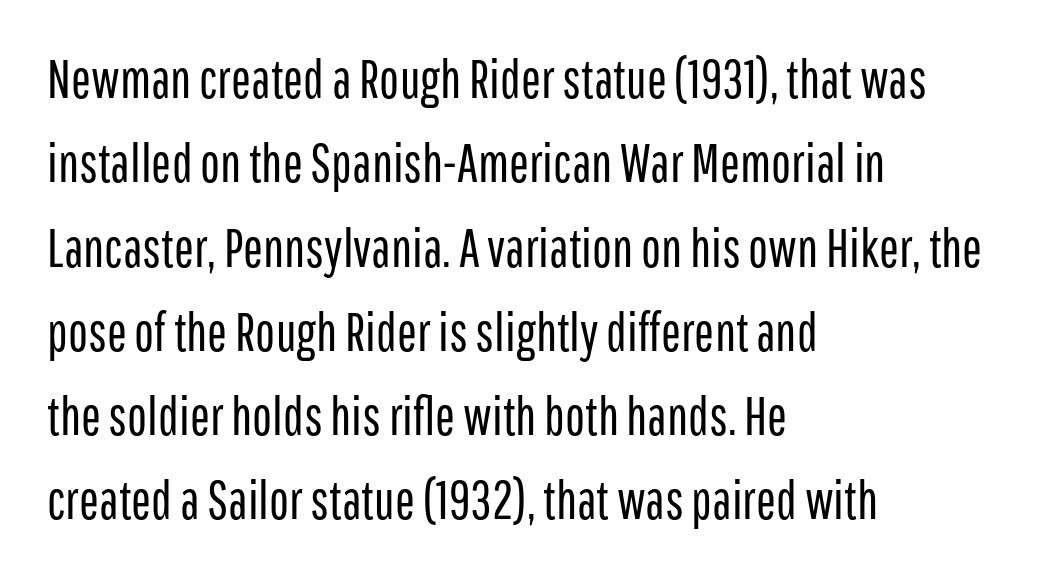
What stands out about the letter spacing? Nothing — it is the standard amount. The letters look calm and open, with moderate or lighter stems. To sum up the face: it is a sans, with no serifs. Casual observation: everything's shoved over to the left. The vertical gap from one line to the next is medium. The lettering holds an erect, upright posture throughout.
